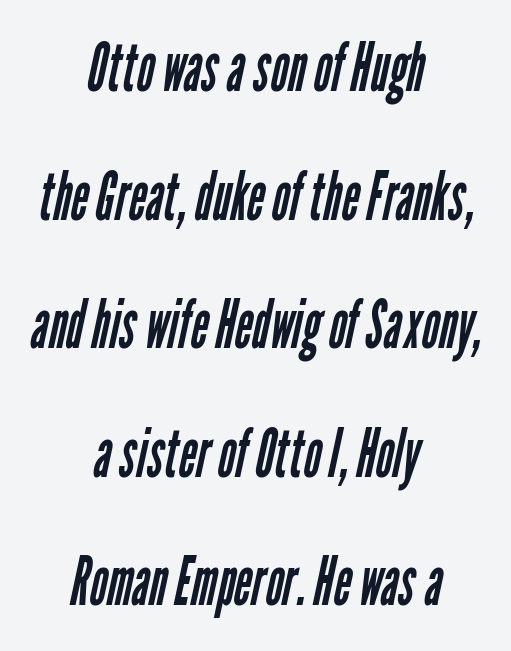
These lines are centered, leaving both edges ragged. This sample uses a sans-serif face. No extra ink here — the face is not bold. Has an underline been added? It has not.
